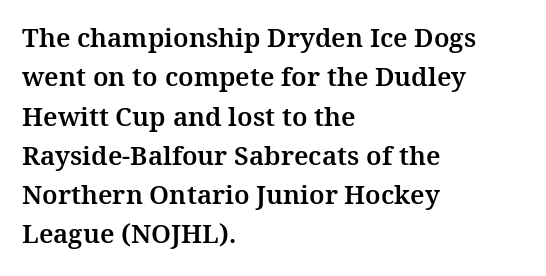
{"italic": "no", "underline": "no", "align": "left", "line_spacing": "normal", "line_spacing_ratio": 1.51, "letter_spacing": "normal", "letter_spacing_em": 0.0, "glyph_px": 26}
